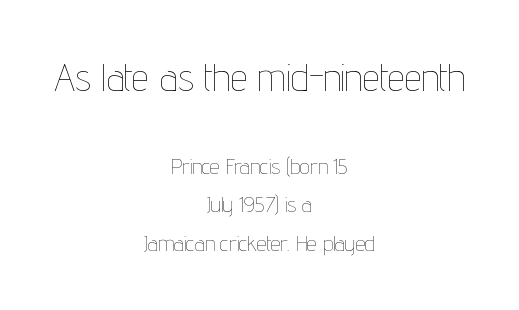
Standard letterfit; no display-style spreading of the glyphs. When letters stand straight like this, we call the style roman or upright. Note the varied advance widths — an 'i' is clearly narrower than an 'm'. You get the large type first, then a drop to smaller type.
